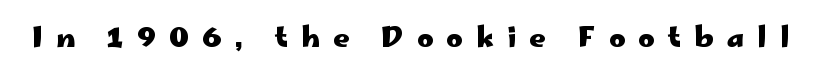
{"serif": "no", "italic": "no", "bold": "yes", "weight": "heavy", "width": "wide", "stroke_contrast": "low", "x_height": "small", "monospaced": "no", "underline": "no", "letter_spacing": "wide", "letter_spacing_em": 0.47, "glyph_px": 28}
